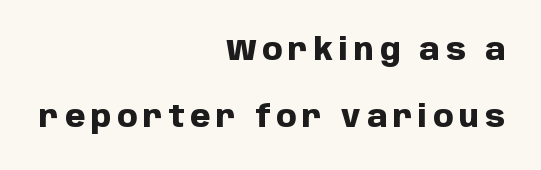
Q: Is the text bold? A: Yes.
Q: Is the text italic (slanted)? A: No, it is upright.
Q: Is the typeface a serif or a sans-serif typeface? A: Sans-serif.
Q: Is the text underlined? A: No.
Q: How is the paragraph aligned? A: Right-aligned.
Q: Is the spacing between letters normal or unusually wide? A: Unusually wide.
Q: Is the spacing between lines tight, normal or loose? A: Loose.
Q: Width (condensed, normal, or wide)? A: Normal.
Q: Stroke contrast? A: Low.
Q: x-height? A: Large.
Q: Monospaced? A: No.
